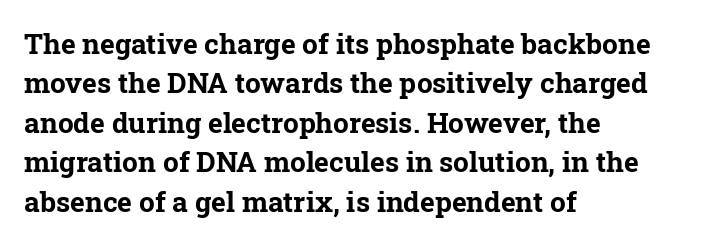
The image shows 28 px bold serif type, upright; set left-aligned, normal line spacing (1.41x), normal letter spacing, not underlined; low stroke contrast and a medium x-height.
